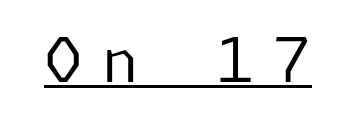
Q: Is the text bold? A: No.
Q: Is the text italic (slanted)? A: No, it is upright.
Q: Is the typeface a serif or a sans-serif typeface? A: Sans-serif.
Q: Is the text underlined? A: Yes.
Q: Is the spacing between letters normal or unusually wide? A: Unusually wide.
Q: Width (condensed, normal, or wide)? A: Normal.
Q: Stroke contrast? A: Low.
Q: x-height? A: Medium.
